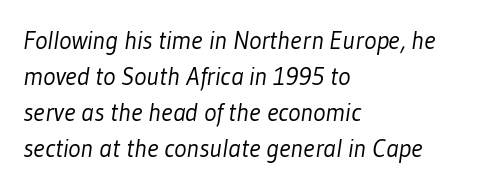
{"bold": "no", "underline": "no", "align": "left", "line_spacing": "normal", "line_spacing_ratio": 1.38, "letter_spacing": "normal", "letter_spacing_em": 0.0, "glyph_px": 26}
